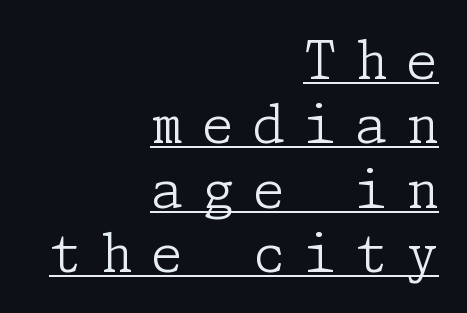
The image shows 52 px light serif type, upright; set right-aligned, line spacing 1.24x, unusually wide letter spacing (+0.36 em), underlined; low stroke contrast and a medium x-height.
